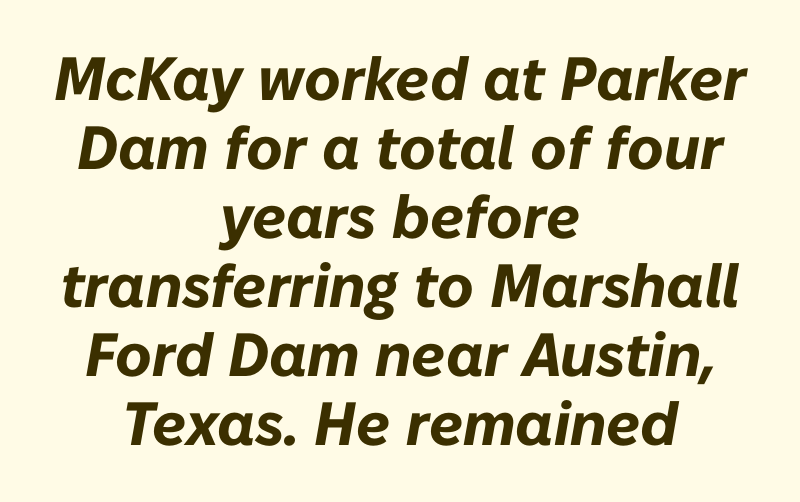
The image shows 61 px bold type, italic (leaning right); set centered, tight line spacing (1.13x), normal letter spacing, not underlined; low stroke contrast and a medium x-height.
